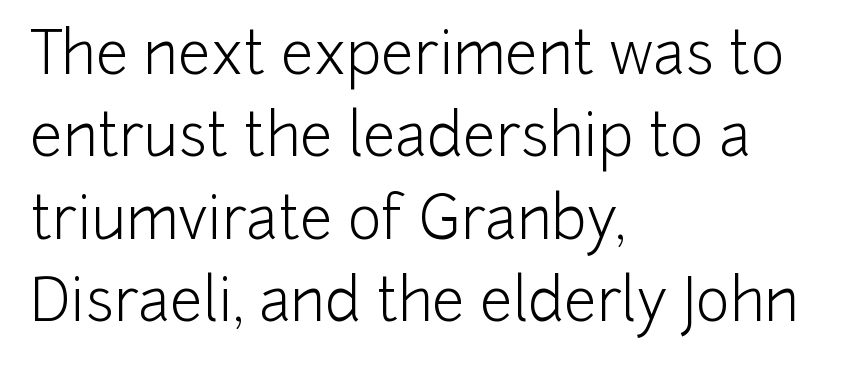
Q: Is the text bold? A: No.
Q: Is the text italic (slanted)? A: No, it is upright.
Q: Is the typeface a serif or a sans-serif typeface? A: Sans-serif.
Q: Is the text underlined? A: No.
Q: How is the paragraph aligned? A: Left-aligned.
Q: Is the spacing between letters normal or unusually wide? A: Normal.
Q: Is the spacing between lines tight, normal or loose? A: Normal.
Q: Width (condensed, normal, or wide)? A: Normal.
Q: Stroke contrast? A: Low.
Q: x-height? A: Medium.
Q: Monospaced? A: No.
